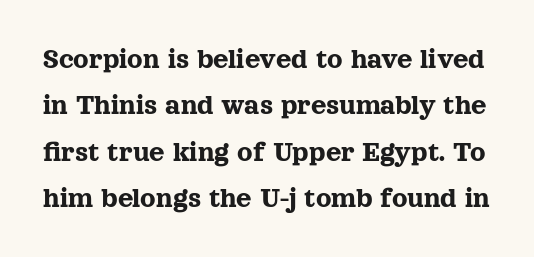
The image shows 30 px serif type, upright; set normal line spacing (1.55x), normal letter spacing, not underlined; a medium x-height.
